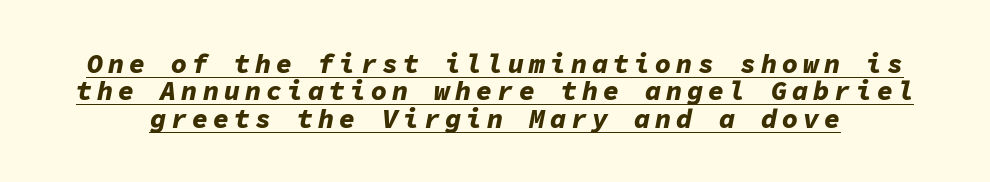
The image shows 27 px bold type, italic (leaning right); set tight line spacing (1.01x), underlined.
